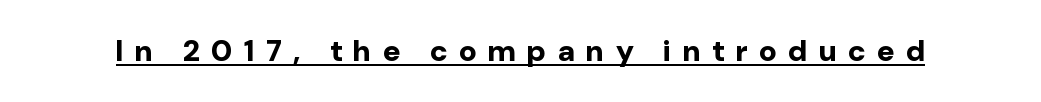
The image shows 30 px bold sans-serif type, upright; set unusually wide letter spacing (+0.39 em), underlined; low stroke contrast and a medium x-height.
